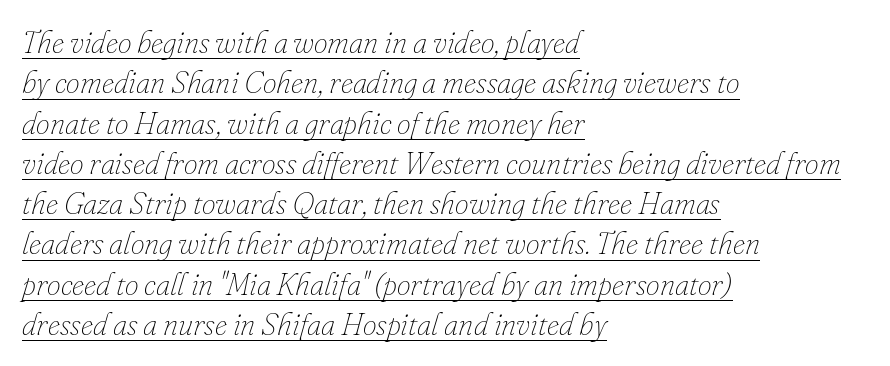
{"italic": "yes", "lean": "right", "slant_degrees": 16, "bold": "no", "weight": "thin", "width": "normal", "stroke_contrast": "low", "x_height": "small", "monospaced": "no", "underline": "yes", "align": "left", "line_spacing": "normal", "line_spacing_ratio": 1.3, "letter_spacing": "normal", "letter_spacing_em": 0.0, "glyph_px": 31}
